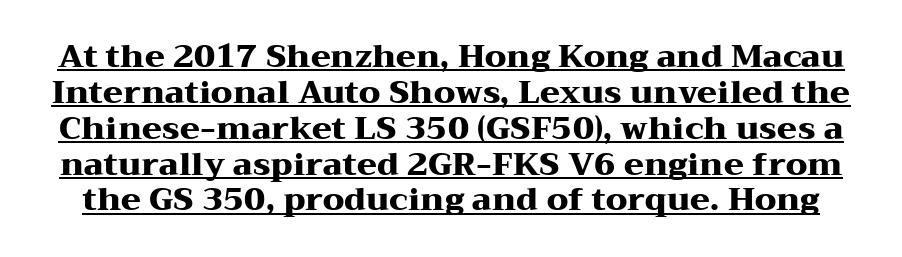
Q: Is the text bold? A: Yes.
Q: Is the text italic (slanted)? A: No, it is upright.
Q: Is the typeface a serif or a sans-serif typeface? A: Serif.
Q: Is the text underlined? A: Yes.
Q: Is the spacing between letters normal or unusually wide? A: Normal.
Q: Is the spacing between lines tight, normal or loose? A: Tight.
Q: Width (condensed, normal, or wide)? A: Wide.
Q: Stroke contrast? A: Medium.
Q: x-height? A: Medium.
Q: Monospaced? A: No.
